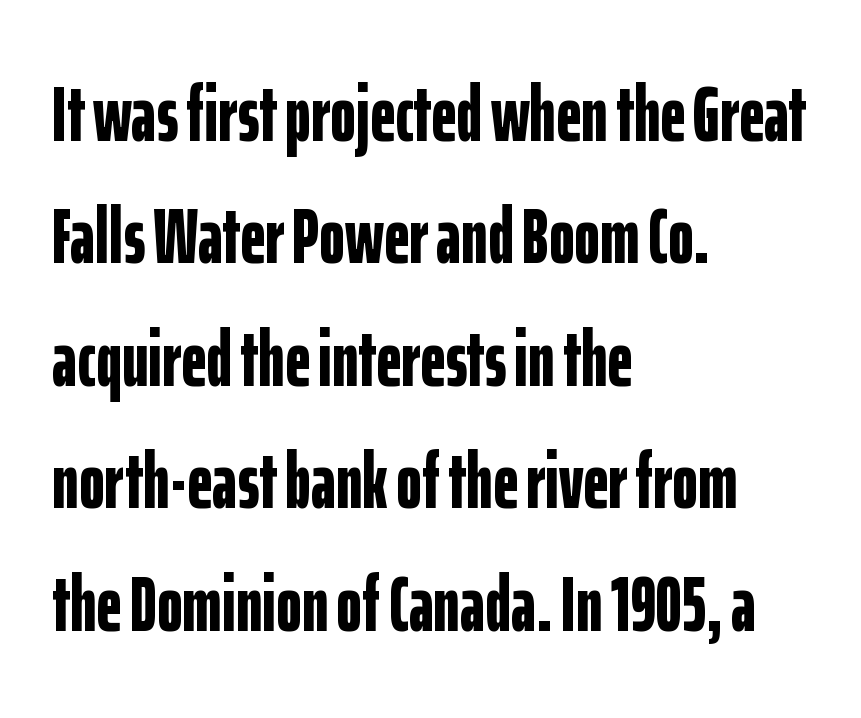
Here the designer chose a conventional face with non-uniform glyph widths. Type style note: lacks serifs. How are the letters spaced? Ordinarily, with no added tracking. The lettering stays uniformly vertical, giving the passage a roman look.
